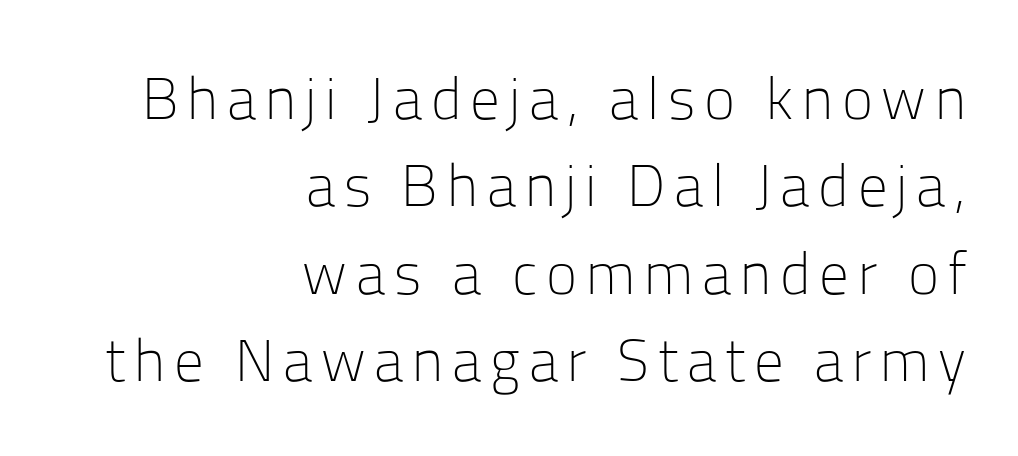
The image shows 59 px light sans-serif type, upright; set right-aligned, normal line spacing (1.48x), not underlined; low stroke contrast and a medium x-height.
